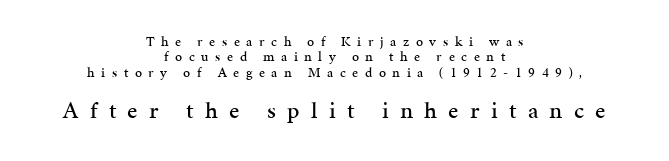
{"italic": "no", "underline": "no", "align": "center", "line_spacing": "tight", "line_spacing_ratio": 1.1, "letter_spacing": "wide", "letter_spacing_em": 0.47, "larger_block": "second", "size_ratio": 1.71, "glyph_px": 24}
